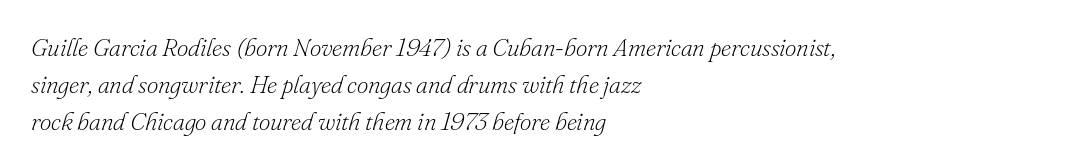
Q: Is the text bold? A: No.
Q: Is the text italic (slanted)? A: Yes, it leans right by about 16 degrees.
Q: Is the text underlined? A: No.
Q: How is the paragraph aligned? A: Left-aligned.
Q: Is the spacing between letters normal or unusually wide? A: Normal.
Q: Is the spacing between lines tight, normal or loose? A: Normal.
